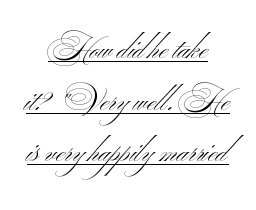
Honestly, the underline is the first thing you notice here. Looks like regular typesetting: each glyph gets only the width it needs. Ink coverage per letter is moderate at most. The text was rendered using a sans face with plain stroke endings.
